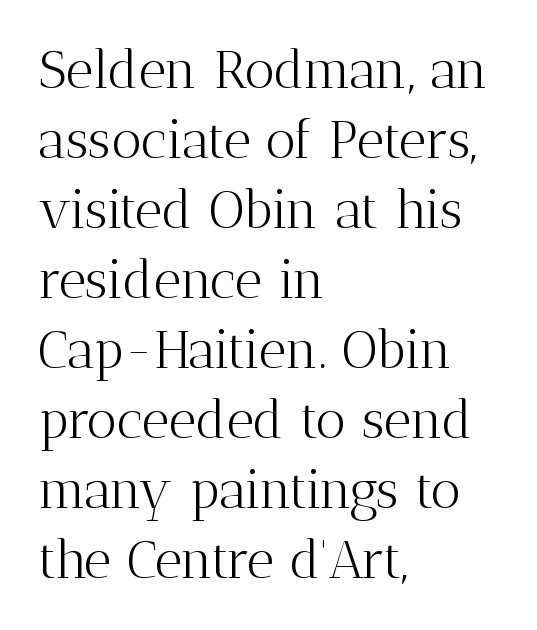
Small tapered or slab feet sit at the stroke ends, so this counts as serif. The lettering stays uniformly vertical, giving the passage a roman look. Alignment: flush left. Is the type heavy? It reads as light-to-regular instead. Underline: absent. Vertically, the passage feels balanced, rows spaced as you'd expect.
